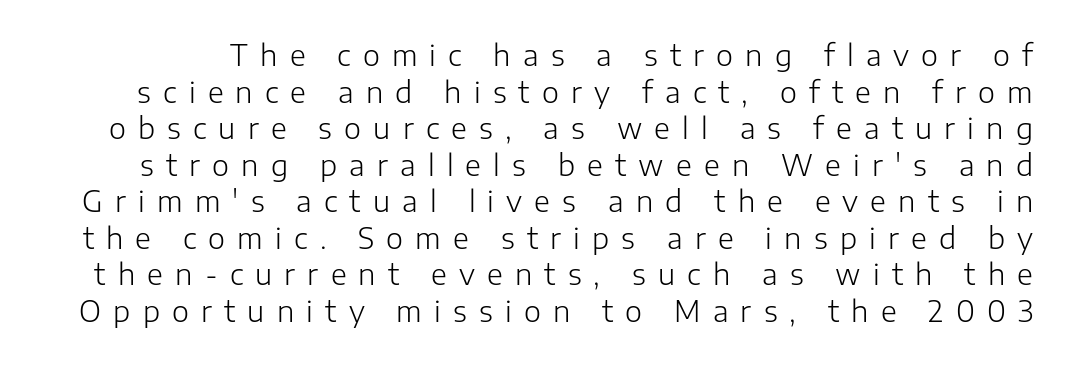
This sample has the flowing, uneven cadence of proportional lettering. Bold? No — there's no thickening of the strokes. The axis of the letterforms is exactly vertical. Nope, no serifs anywhere on these letters. Someone cranked the tracking dial way up on this one.
